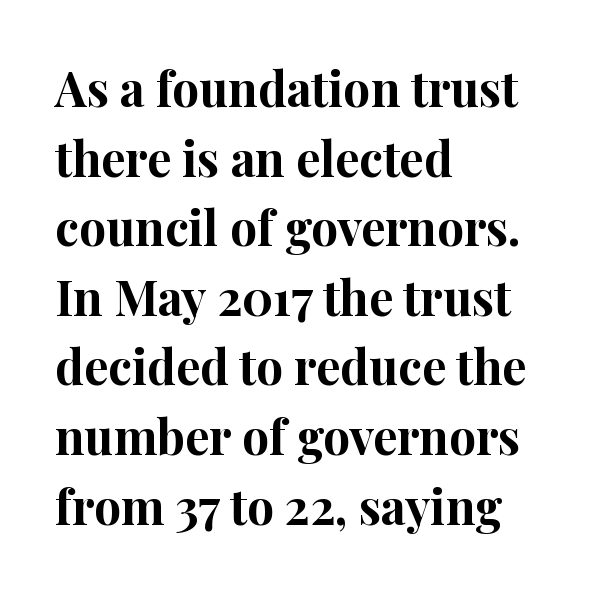
{"serif": "yes", "italic": "no", "bold": "yes", "weight": "bold", "width": "normal", "stroke_contrast": "high", "x_height": "medium", "monospaced": "no", "underline": "no", "align": "left", "line_spacing": "normal", "line_spacing_ratio": 1.45, "letter_spacing": "normal", "letter_spacing_em": 0.0, "glyph_px": 48}
